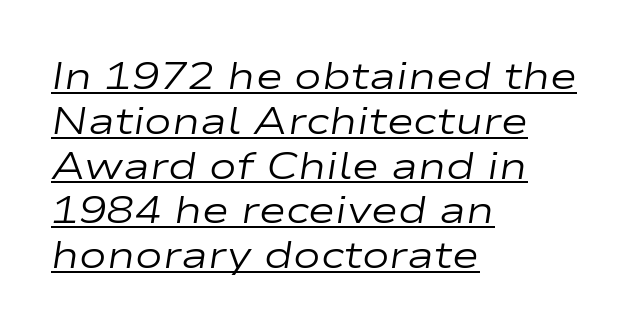
Q: Is the text bold? A: No.
Q: Is the text italic (slanted)? A: Yes, it leans right by about 9 degrees.
Q: Is the text underlined? A: Yes.
Q: How is the paragraph aligned? A: Left-aligned.
Q: Is the spacing between letters normal or unusually wide? A: Normal.
Q: Width (condensed, normal, or wide)? A: Wide.
Q: Stroke contrast? A: Low.
Q: x-height? A: Medium.
Q: Monospaced? A: No.
